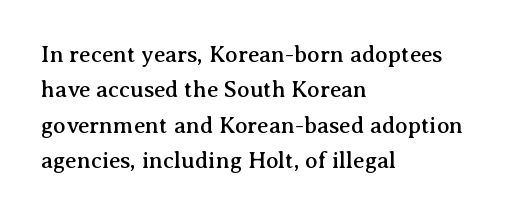
Nope, not italic — everything's standing straight. Words appear dense and cohesive because spacing is normal. The baseline area is clear. These lines sit exactly where default settings would place them. The compositor pushed each line to the left boundary.
